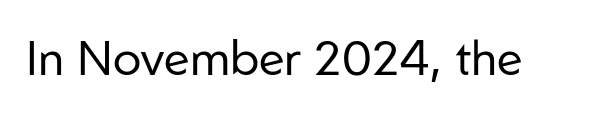
Q: Is the text bold? A: No.
Q: Is the text italic (slanted)? A: No, it is upright.
Q: Is the typeface a serif or a sans-serif typeface? A: Sans-serif.
Q: Is the text underlined? A: No.
Q: Is the spacing between letters normal or unusually wide? A: Normal.
Q: Width (condensed, normal, or wide)? A: Normal.
Q: Stroke contrast? A: Low.
Q: x-height? A: Medium.
Q: Monospaced? A: No.
